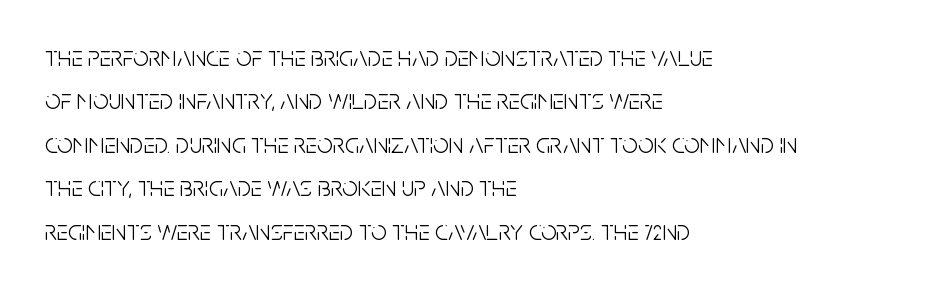
The image shows 28 px light, condensed sans-serif type, upright; set left-aligned, normal line spacing (1.55x), normal letter spacing, not underlined; low stroke contrast and a large x-height.
